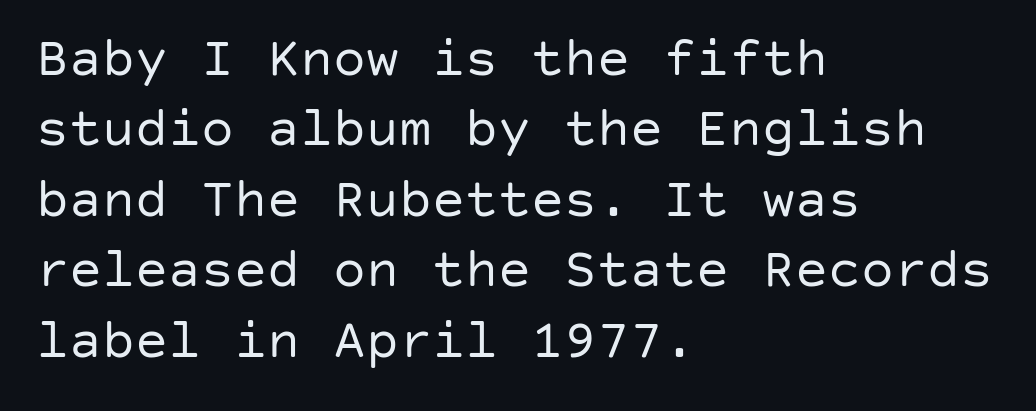
{"serif": "no", "italic": "no", "bold": "no", "weight": "regular", "width": "normal", "stroke_contrast": "low", "x_height": "large", "underline": "no", "align": "left", "line_spacing": "normal", "line_spacing_ratio": 1.28, "letter_spacing": "normal", "letter_spacing_em": 0.0, "glyph_px": 55}
